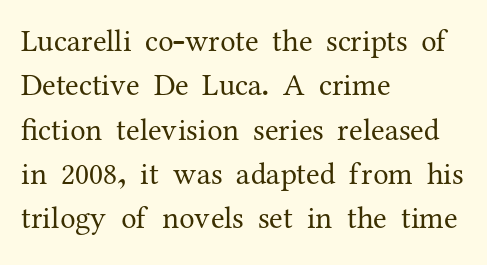
The image shows 31 px regular-weight serif type, upright; set left-aligned, normal line spacing (1.43x), normal letter spacing, not underlined; medium stroke contrast and a medium x-height.
